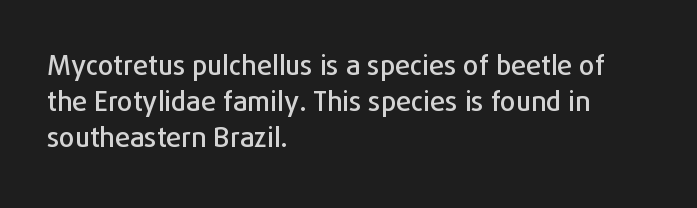
{"italic": "no", "underline": "no", "align": "left", "line_spacing": "normal", "line_spacing_ratio": 1.33, "letter_spacing": "normal", "letter_spacing_em": 0.0, "glyph_px": 27}
